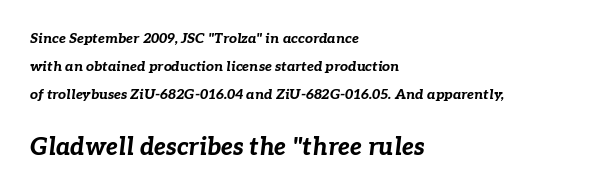
Q: Is the text bold? A: Yes.
Q: Is the text italic (slanted)? A: Yes, it leans right by about 7 degrees.
Q: Is the text underlined? A: No.
Q: How is the paragraph aligned? A: Left-aligned.
Q: Is the spacing between letters normal or unusually wide? A: Normal.
Q: Is the spacing between lines tight, normal or loose? A: Loose.
Q: Which block of text is set in a larger size, the first (top) or the second (bottom)? A: The second (bottom) one.
